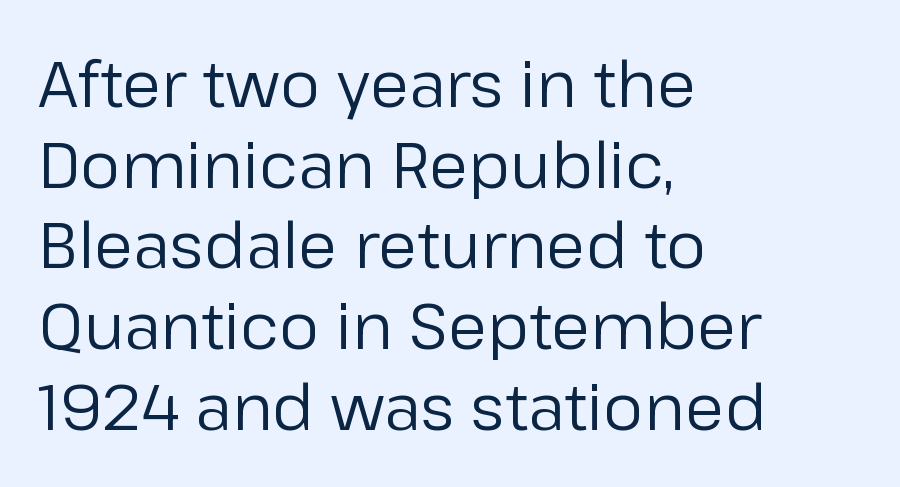
The image shows 64 px regular-weight sans-serif type, upright; set left-aligned, normal line spacing (1.26x), normal letter spacing, not underlined; low stroke contrast and a medium x-height.
